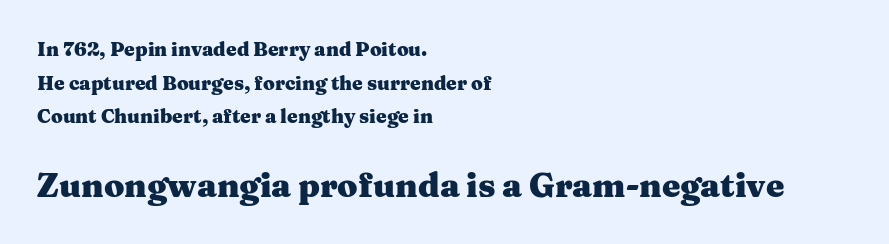
This is the regular roman posture of the typeface. Serif or sans? Serif — the stroke terminals have little feet. Caption: standard tracking, unaltered. Character widths vary here, with narrow letters taking less room than wide ones. In this sample the second text group is rendered at the bigger scale.
